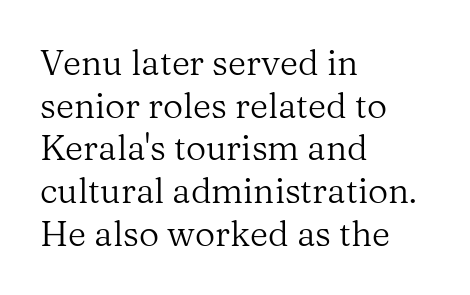
The image shows 35 px regular-weight serif type, upright; set left-aligned, line spacing 1.22x, normal letter spacing, not underlined; medium stroke contrast and a medium x-height.
